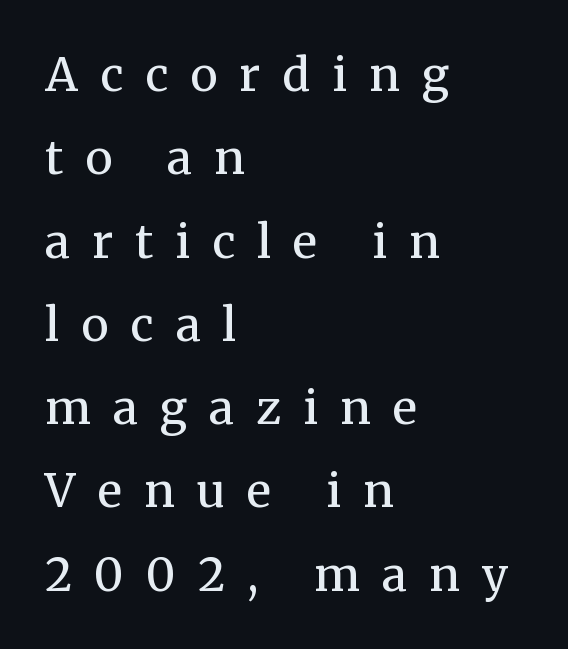
Does the lettering tilt? It doesn't — this is upright. Line starts are locked; line ends wander. Loose tracking; the words dissolve into strings of separated letters. Note: serifs present on the glyphs.
